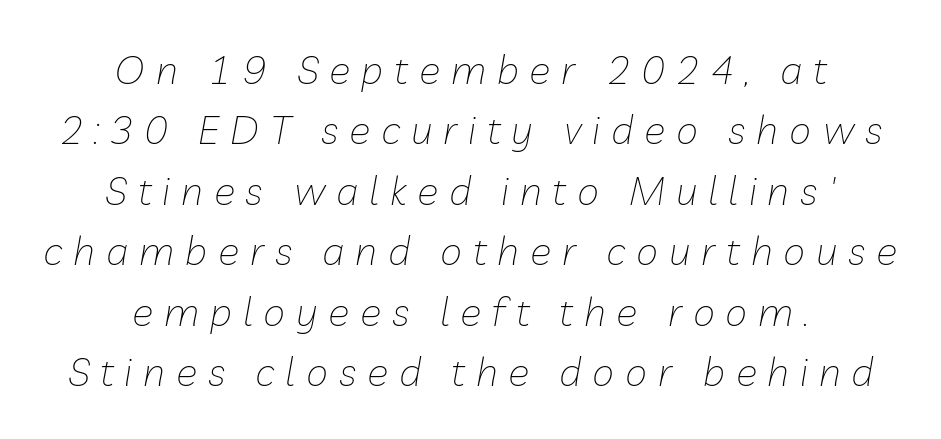
Q: Is the text bold? A: No.
Q: Is the text italic (slanted)? A: Yes, it leans right by about 10 degrees.
Q: Is the text underlined? A: No.
Q: How is the paragraph aligned? A: Centered.
Q: Is the spacing between letters normal or unusually wide? A: Unusually wide.
Q: Is the spacing between lines tight, normal or loose? A: Normal.
Q: Width (condensed, normal, or wide)? A: Normal.
Q: Stroke contrast? A: Low.
Q: x-height? A: Medium.
Q: Monospaced? A: No.
